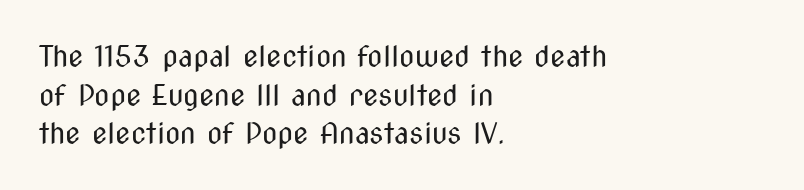
{"serif": "no", "italic": "no", "bold": "no", "weight": "regular", "width": "condensed", "stroke_contrast": "medium", "x_height": "medium", "monospaced": "no", "underline": "no", "align": "left", "line_spacing": "normal", "line_spacing_ratio": 1.38, "letter_spacing": "normal", "letter_spacing_em": 0.0, "glyph_px": 28}
